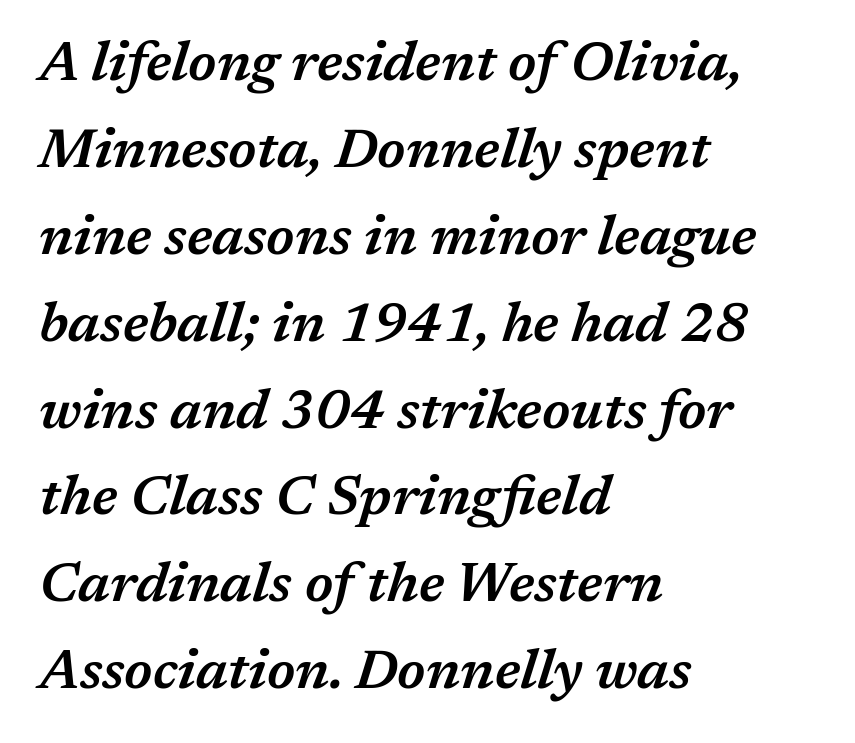
{"italic": "yes", "lean": "right", "slant_degrees": 17, "bold": "semi", "weight": "semibold", "width": "normal", "stroke_contrast": "medium", "x_height": "medium", "monospaced": "no", "underline": "no", "align": "left", "line_spacing": "normal", "line_spacing_ratio": 1.58, "letter_spacing": "normal", "letter_spacing_em": 0.0, "glyph_px": 55}
